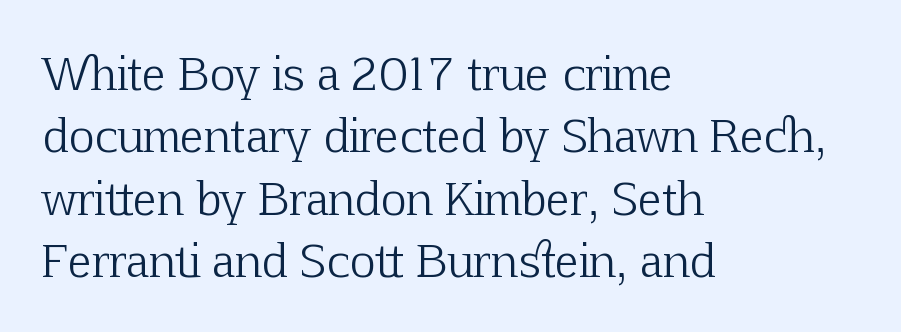
Q: Is the text bold? A: No.
Q: Is the text italic (slanted)? A: No, it is upright.
Q: Is the typeface a serif or a sans-serif typeface? A: Serif.
Q: Is the text underlined? A: No.
Q: How is the paragraph aligned? A: Left-aligned.
Q: Is the spacing between letters normal or unusually wide? A: Normal.
Q: Is the spacing between lines tight, normal or loose? A: Normal.
Q: Width (condensed, normal, or wide)? A: Normal.
Q: Stroke contrast? A: Low.
Q: x-height? A: Medium.
Q: Monospaced? A: No.
